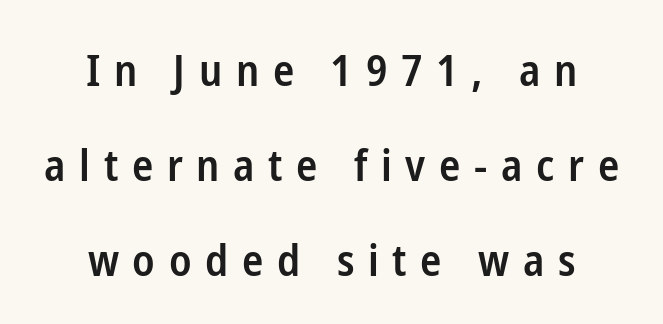
{"serif": "no", "italic": "no", "bold": "semi", "weight": "semibold", "width": "condensed", "stroke_contrast": "low", "x_height": "medium", "monospaced": "no", "underline": "no", "align": "center", "line_spacing": "loose", "line_spacing_ratio": 2.16, "letter_spacing": "wide", "letter_spacing_em": 0.31, "glyph_px": 44}
